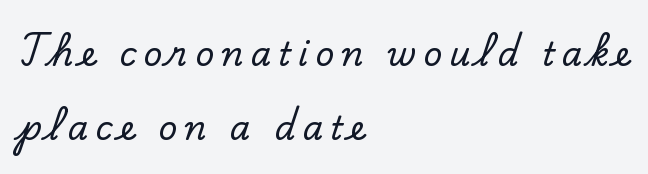
{"serif": "yes", "width": "normal", "stroke_contrast": "low", "x_height": "small", "monospaced": "no", "underline": "no", "align": "left", "line_spacing": "loose", "line_spacing_ratio": 2.24, "letter_spacing": "wide", "letter_spacing_em": 0.21, "glyph_px": 33}
